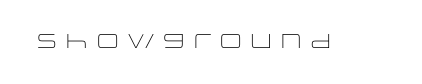
The image shows 20 px text type, upright; set normal letter spacing, not underlined.
